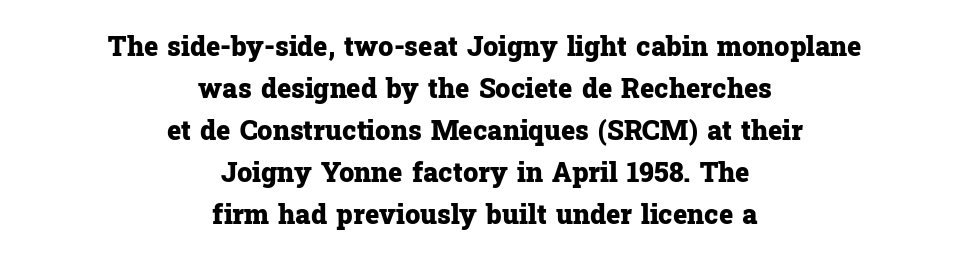
The image shows 27 px bold type, upright; set centered, normal line spacing (1.56x), normal letter spacing, not underlined.
